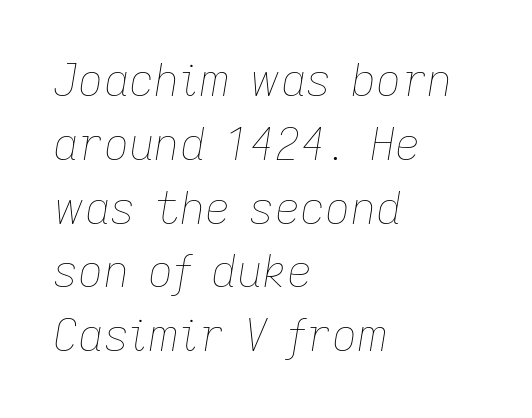
Q: Is the text bold? A: No.
Q: Is the text italic (slanted)? A: Yes, it leans right by about 9 degrees.
Q: Is the text underlined? A: No.
Q: How is the paragraph aligned? A: Left-aligned.
Q: Is the spacing between letters normal or unusually wide? A: Normal.
Q: Is the spacing between lines tight, normal or loose? A: Normal.
Q: Width (condensed, normal, or wide)? A: Normal.
Q: Stroke contrast? A: Low.
Q: x-height? A: Medium.
Q: Monospaced? A: No.
